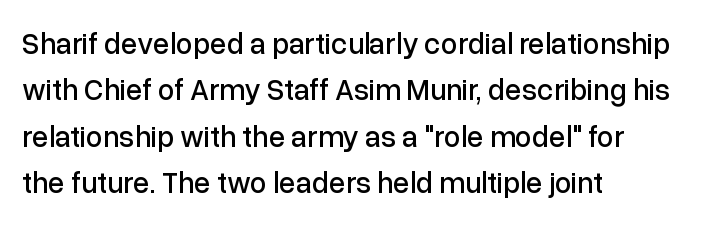
{"serif": "no", "italic": "no", "width": "normal", "stroke_contrast": "low", "x_height": "medium", "monospaced": "no", "underline": "no", "align": "left", "line_spacing": "normal", "line_spacing_ratio": 1.55, "letter_spacing": "normal", "letter_spacing_em": 0.0, "glyph_px": 30}
